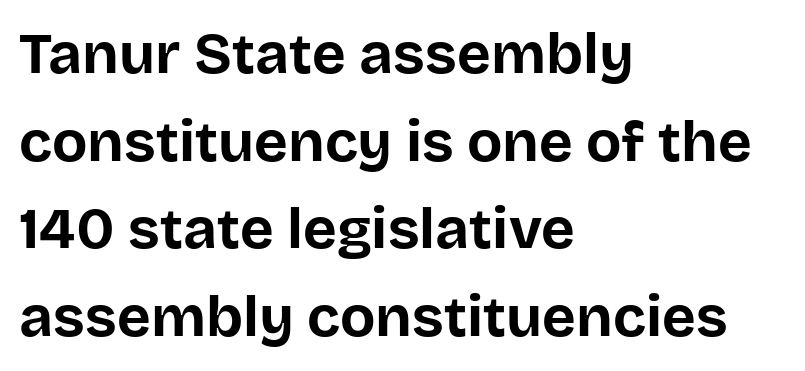
Q: Is the text bold? A: Yes.
Q: Is the text italic (slanted)? A: No, it is upright.
Q: Is the typeface a serif or a sans-serif typeface? A: Sans-serif.
Q: Is the text underlined? A: No.
Q: How is the paragraph aligned? A: Left-aligned.
Q: Is the spacing between letters normal or unusually wide? A: Normal.
Q: Is the spacing between lines tight, normal or loose? A: Normal.
Q: Width (condensed, normal, or wide)? A: Normal.
Q: Stroke contrast? A: Low.
Q: x-height? A: Large.
Q: Monospaced? A: No.
